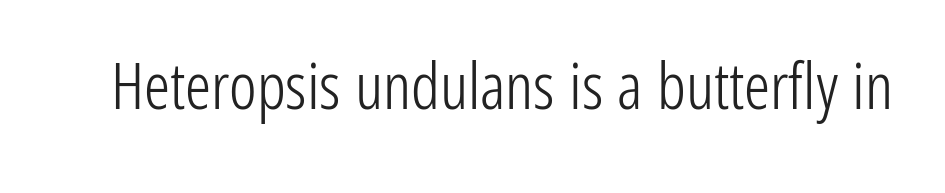
The image shows 65 px light, condensed sans-serif type, upright; set normal letter spacing, not underlined; low stroke contrast and a medium x-height.
